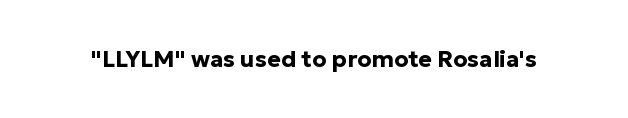
Q: Is the text bold? A: Yes.
Q: Is the text italic (slanted)? A: No, it is upright.
Q: Is the text underlined? A: No.
Q: Is the spacing between letters normal or unusually wide? A: Normal.
